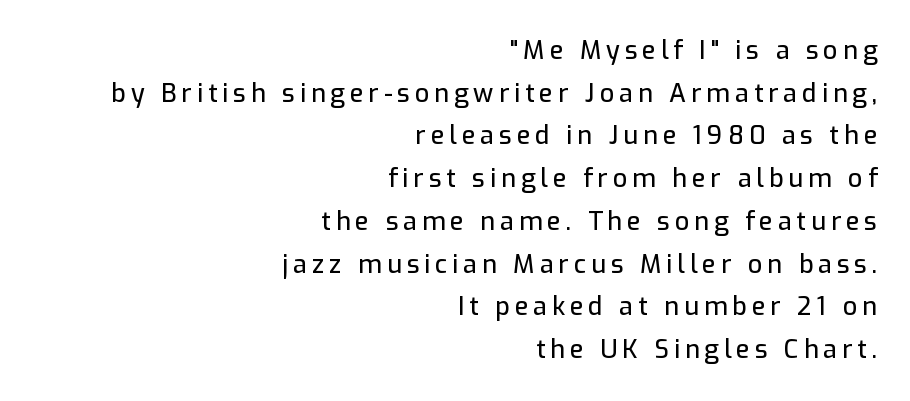
The image shows 25 px text type, upright; set right-aligned, line spacing 1.71x, unusually wide letter spacing (+0.2 em), not underlined.
